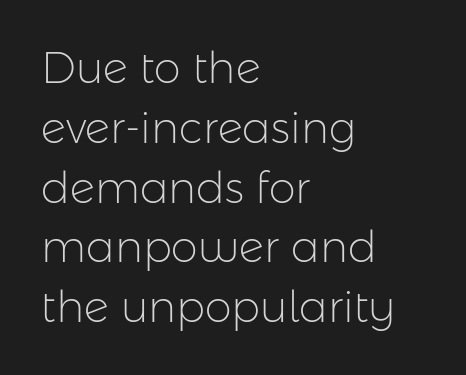
The image shows 43 px light sans-serif type, upright; set left-aligned, normal line spacing (1.39x), normal letter spacing, not underlined; low stroke contrast and a medium x-height.
